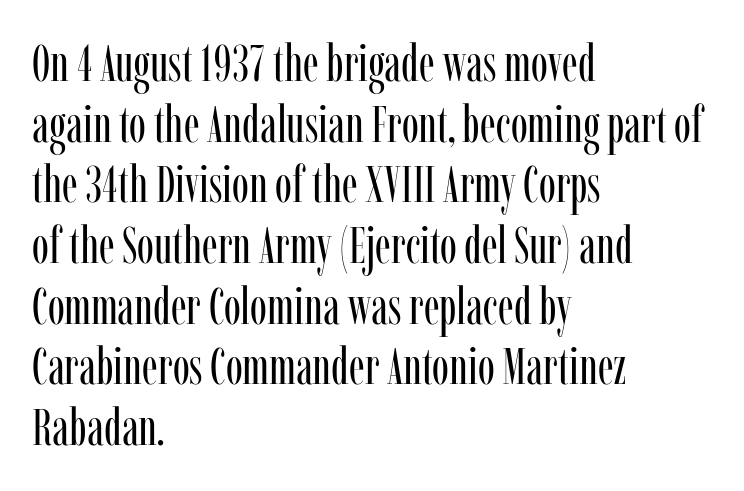
The image shows 51 px regular-weight, condensed serif type, upright; set left-aligned, line spacing 1.19x, normal letter spacing, not underlined; low stroke contrast and a medium x-height.
